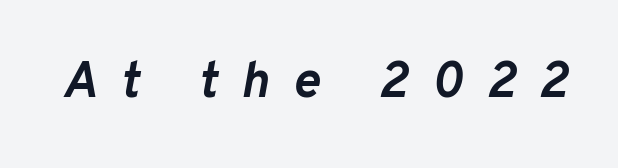
Q: Is the text bold? A: Yes.
Q: Is the text italic (slanted)? A: Yes, it leans right by about 10 degrees.
Q: Is the text underlined? A: No.
Q: Is the spacing between letters normal or unusually wide? A: Unusually wide.
Q: Width (condensed, normal, or wide)? A: Normal.
Q: Stroke contrast? A: Low.
Q: x-height? A: Medium.
Q: Monospaced? A: No.
